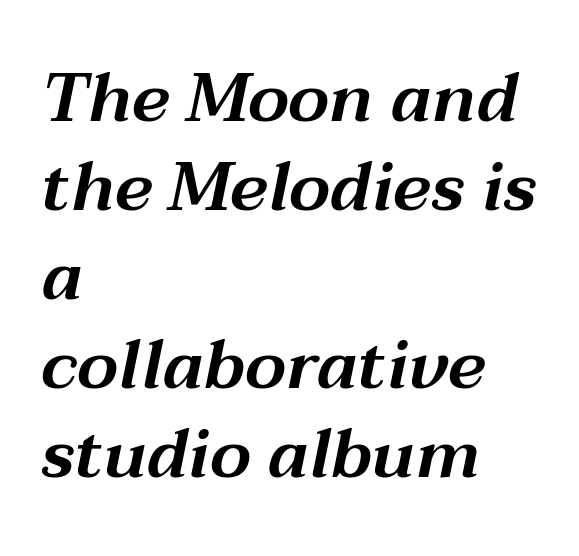
The image shows 68 px wide type, italic (leaning right); set left-aligned, normal line spacing (1.31x), normal letter spacing, not underlined; medium stroke contrast and a medium x-height.
